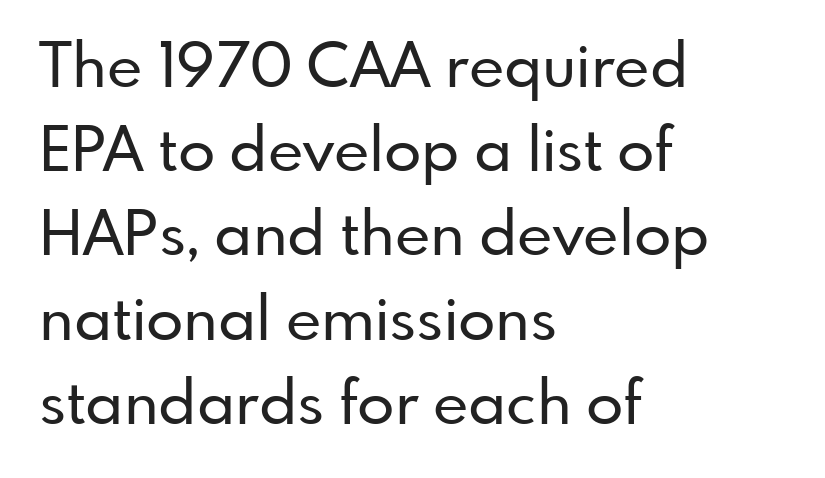
{"serif": "no", "italic": "no", "width": "normal", "stroke_contrast": "low", "x_height": "small", "monospaced": "no", "underline": "no", "align": "left", "line_spacing": "normal", "line_spacing_ratio": 1.38, "letter_spacing": "normal", "letter_spacing_em": 0.0, "glyph_px": 61}
